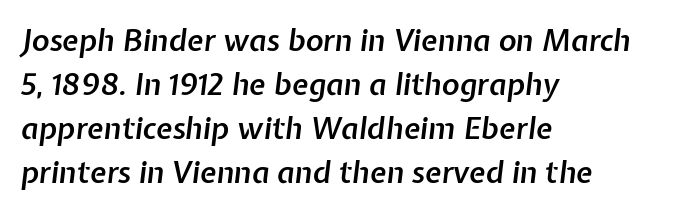
Q: Is the text bold? A: Semi-bold.
Q: Is the text italic (slanted)? A: Yes, it leans right by about 7 degrees.
Q: Is the text underlined? A: No.
Q: How is the paragraph aligned? A: Left-aligned.
Q: Is the spacing between letters normal or unusually wide? A: Normal.
Q: Is the spacing between lines tight, normal or loose? A: Normal.
Q: Width (condensed, normal, or wide)? A: Normal.
Q: Stroke contrast? A: Low.
Q: x-height? A: Medium.
Q: Monospaced? A: No.
